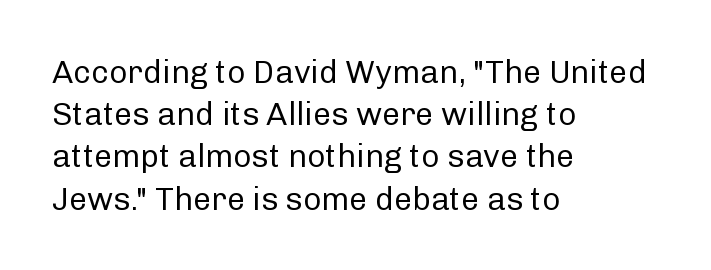
The image shows 32 px regular-weight sans-serif type, upright; set left-aligned, normal line spacing (1.32x), normal letter spacing, not underlined; low stroke contrast and a medium x-height.
